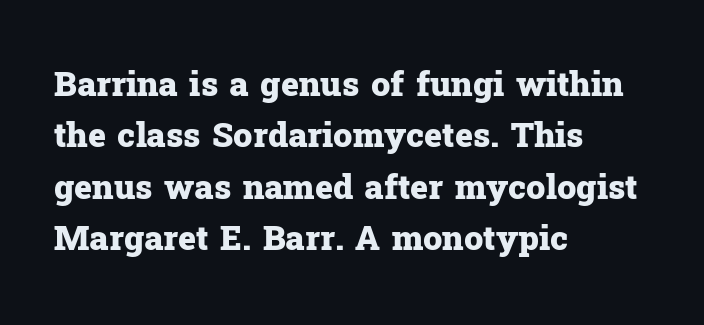
Every character sits straight up, as roman type does. Notice how the passage keeps a crisp vertical edge on the left only. Anything drawn beneath the words? Only blank space. The face used here is rendered with its standard letterfit.
